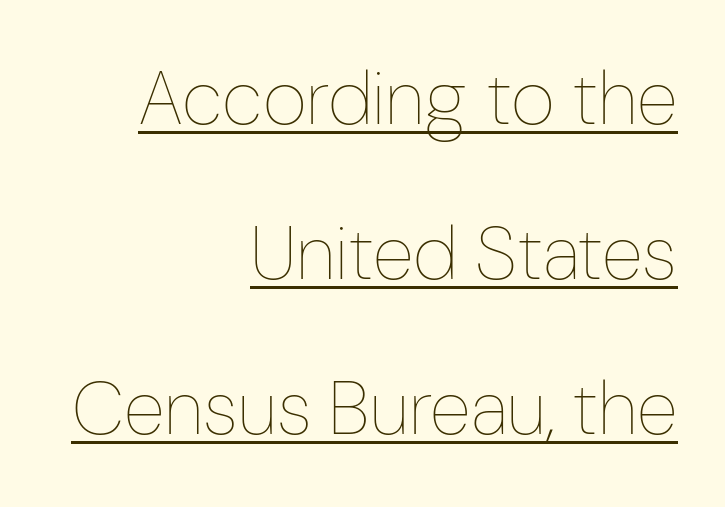
The passage is arranged like a letterhead date or caption credit — flush right. Compared with typical paragraphs, the rows here are farther apart. The string is rendered with underlining switched on. The lettering stays uniformly vertical, giving the passage a roman look.
